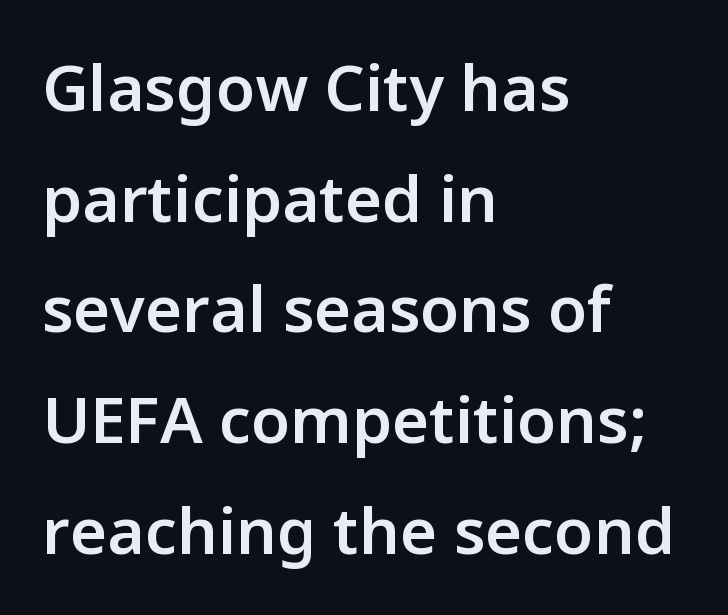
The image shows 64 px semibold sans-serif type, upright; set left-aligned, line spacing 1.73x, normal letter spacing, not underlined; low stroke contrast and a medium x-height.
